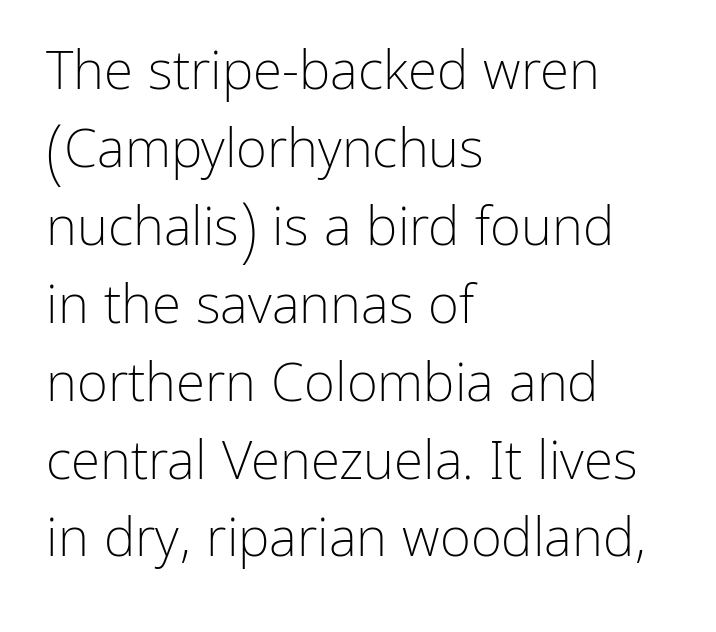
The image shows 53 px light sans-serif type, upright; set left-aligned, normal line spacing (1.47x), normal letter spacing, not underlined; low stroke contrast and a medium x-height.
